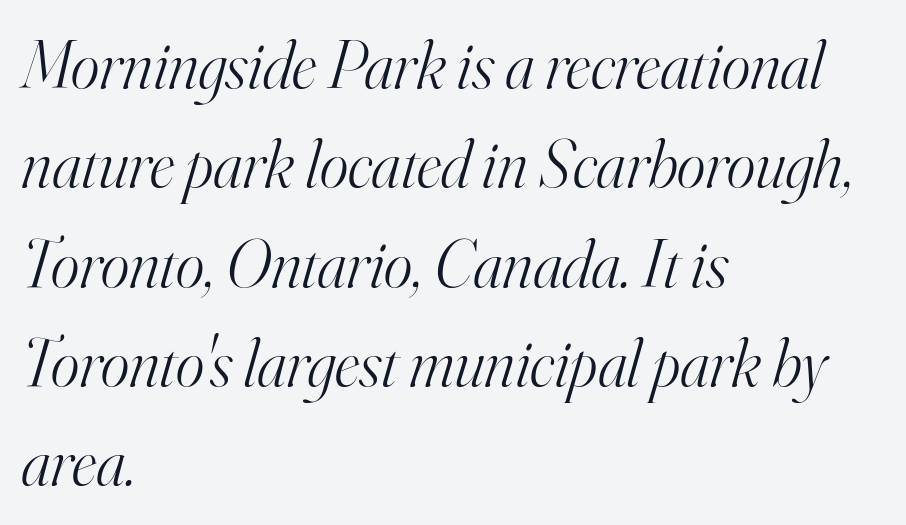
Q: Is the text bold? A: No.
Q: Is the text italic (slanted)? A: Yes, it leans right by about 16 degrees.
Q: Is the typeface a serif or a sans-serif typeface? A: Serif.
Q: Is the text underlined? A: No.
Q: How is the paragraph aligned? A: Left-aligned.
Q: Is the spacing between letters normal or unusually wide? A: Normal.
Q: Is the spacing between lines tight, normal or loose? A: Normal.
Q: Width (condensed, normal, or wide)? A: Normal.
Q: Stroke contrast? A: High.
Q: x-height? A: Small.
Q: Monospaced? A: No.
